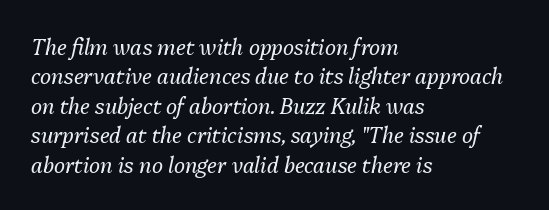
Q: Is the text bold? A: No.
Q: Is the text italic (slanted)? A: Yes, it leans right by about 13 degrees.
Q: Is the text underlined? A: No.
Q: How is the paragraph aligned? A: Left-aligned.
Q: Is the spacing between letters normal or unusually wide? A: Normal.
Q: Is the spacing between lines tight, normal or loose? A: Normal.
